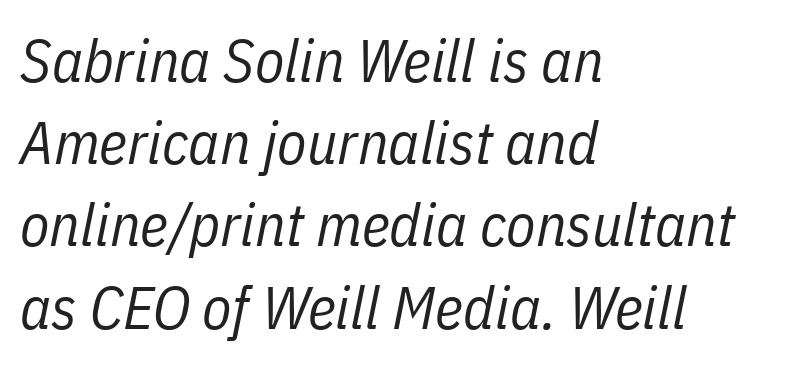
The image shows 60 px regular-weight, condensed type, italic (leaning right); set left-aligned, normal line spacing (1.37x), normal letter spacing, not underlined; low stroke contrast and a medium x-height.
